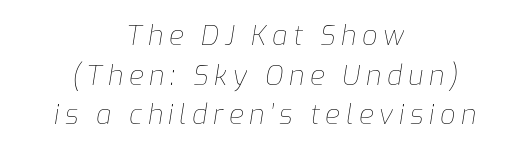
{"italic": "yes", "lean": "right", "slant_degrees": 9, "bold": "no", "underline": "no", "align": "center", "line_spacing": "normal", "line_spacing_ratio": 1.47, "letter_spacing": "wide", "letter_spacing_em": 0.21, "glyph_px": 27}
